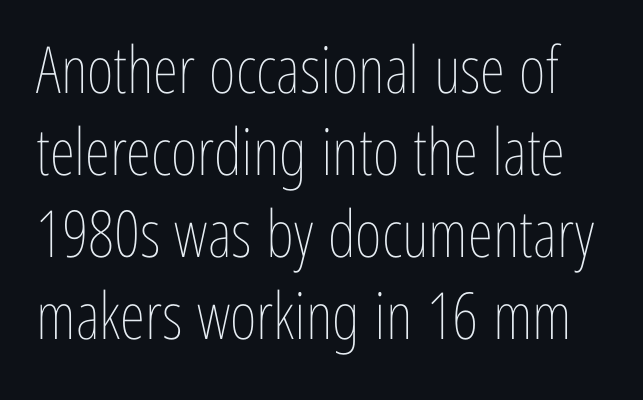
Glyph-to-glyph distance matches everyday printed text. The typeface has the unassuming heft of standard copy or less. Unlike italic type, these characters show no tilt at all. This sample keeps an unexceptional amount of space between lines. These lines are rendered in a variable-pitch font. Clear beneath every line of the passage.
